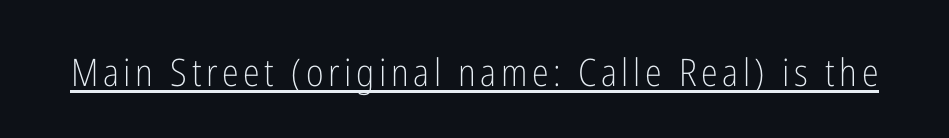
Each stroke keeps to a modest, everyday thickness or less. Character widths vary here, with narrow letters taking less room than wide ones. A continuous stroke trails under the words, as in a hyperlink. The type family on display is of the sans-serif kind.
